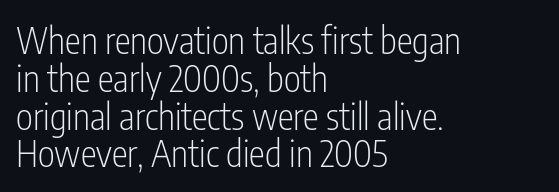
The image shows 36 px light, condensed sans-serif type, upright; set left-aligned, tight line spacing (1.05x), normal letter spacing, not underlined; low stroke contrast and a medium x-height.
